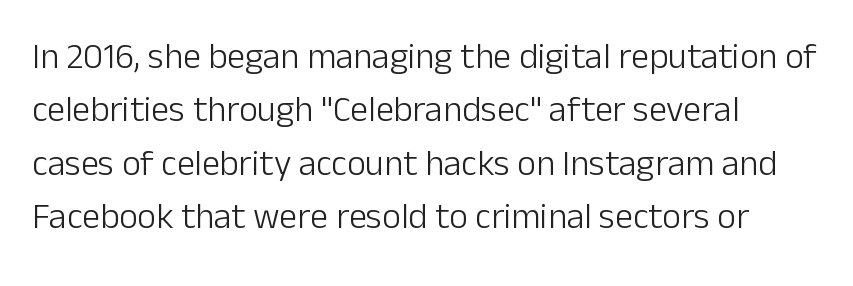
{"serif": "no", "italic": "no", "bold": "no", "weight": "light", "width": "normal", "stroke_contrast": "low", "x_height": "medium", "monospaced": "no", "underline": "no", "align": "left", "line_spacing": "normal", "line_spacing_ratio": 1.48, "letter_spacing": "normal", "letter_spacing_em": 0.0, "glyph_px": 36}
